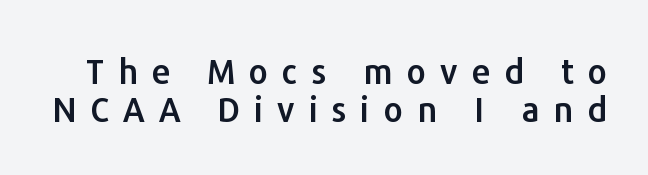
The image shows 34 px sans-serif type, upright; set tight line spacing (1.12x), unusually wide letter spacing (+0.41 em), not underlined; low stroke contrast and a medium x-height.
